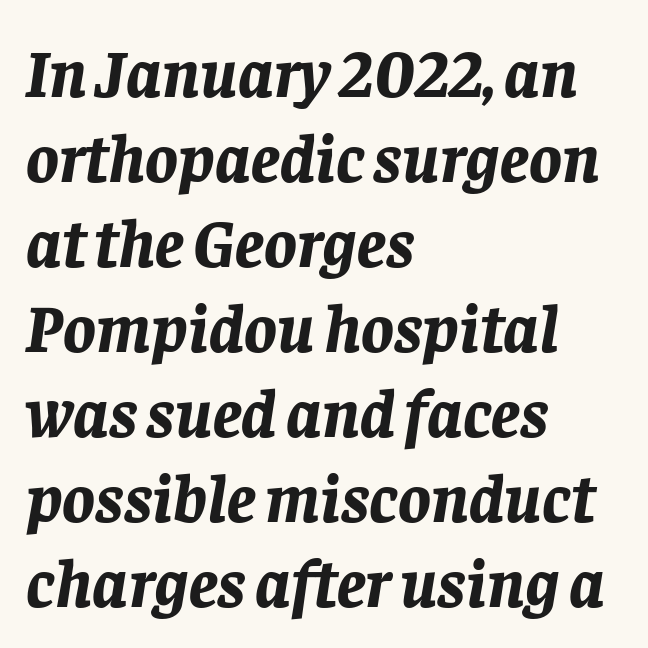
{"italic": "yes", "lean": "right", "slant_degrees": 8, "bold": "yes", "weight": "bold", "width": "normal", "stroke_contrast": "low", "x_height": "large", "monospaced": "no", "underline": "no", "align": "left", "line_spacing": "normal", "line_spacing_ratio": 1.25, "letter_spacing": "normal", "letter_spacing_em": 0.0, "glyph_px": 68}
